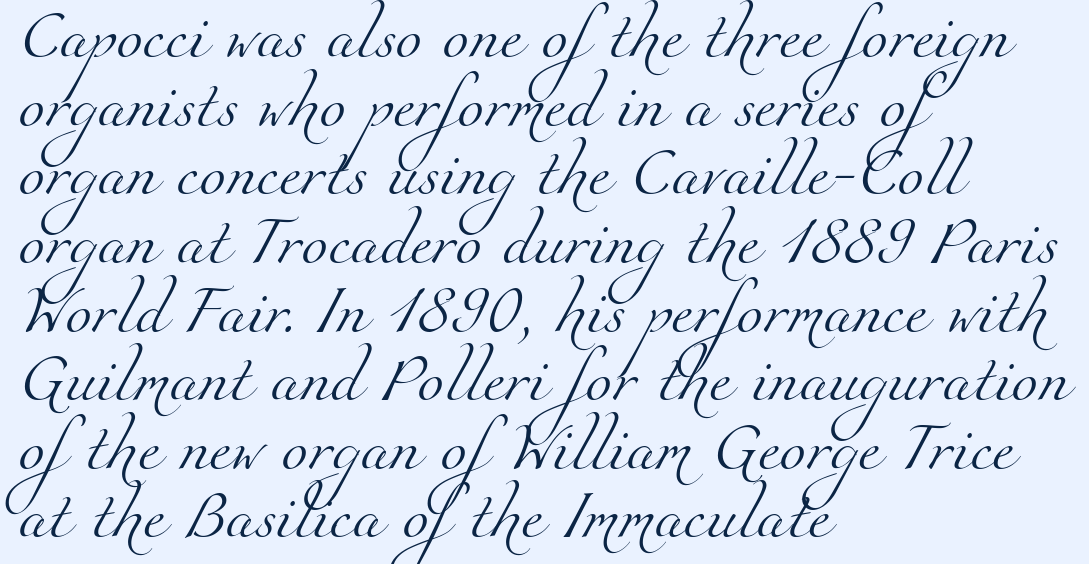
Character widths vary here, with narrow letters taking less room than wide ones. Words appear dense and cohesive because spacing is normal. The baseline area is clear. This sample is left-justified, so line endings fall wherever the words run out. Normally led — the rows are evenly, conventionally spaced.
